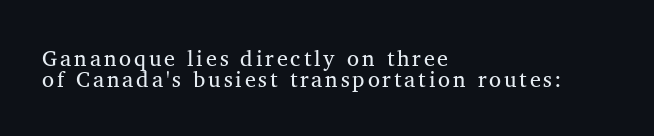
The passage shown stacks its lines with hardly any gap. Stroke mass is kept to a normal reading level or below. Honestly, there is no underline to notice here at all. Does the lettering tilt? It doesn't — this is upright.
